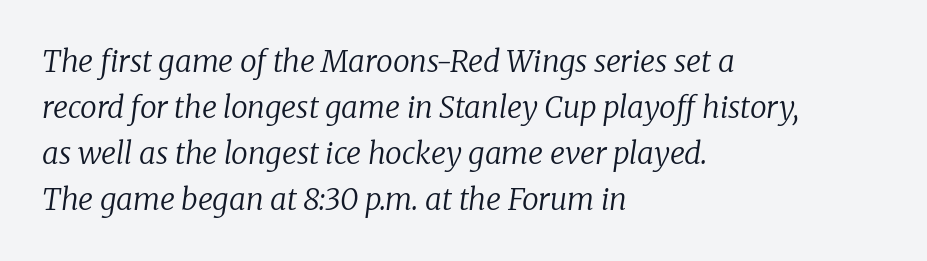
These lines stack with their left ends in a neat column. Beneath every word, the page is bare. Italic: yes, the glyphs are oblique. The block of text has a typical density, with ordinary space between rows. Compared with a typical body face, this is equally light or lighter still.
